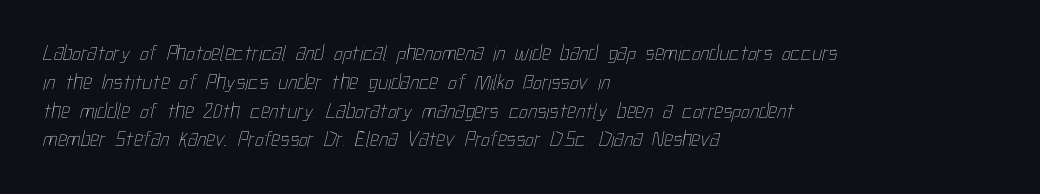
The image shows 22 px text type; set left-aligned, normal line spacing (1.31x), normal letter spacing, not underlined.
